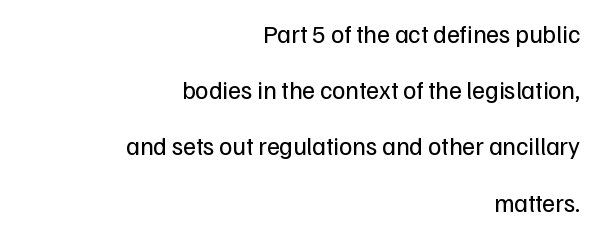
Q: Is the text bold? A: No.
Q: Is the text italic (slanted)? A: No, it is upright.
Q: Is the text underlined? A: No.
Q: How is the paragraph aligned? A: Right-aligned.
Q: Is the spacing between letters normal or unusually wide? A: Normal.
Q: Is the spacing between lines tight, normal or loose? A: Loose.
